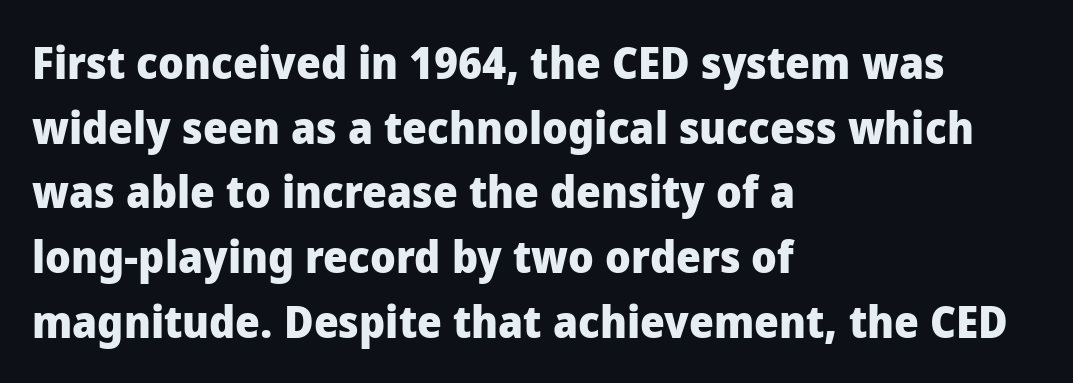
The glyphs have the mass of a bold cut. A normal amount of white space separates one row of letters from the next. These lines are rendered in a variable-pitch font. Short and long lines alike share a common starting point at left. The gap between lines stays unmarked.
